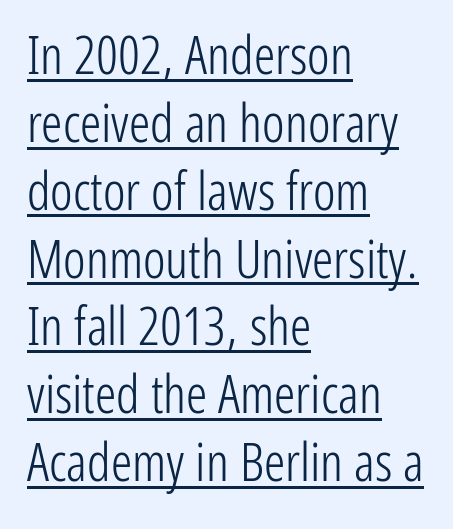
Q: Is the text bold? A: No.
Q: Is the text italic (slanted)? A: No, it is upright.
Q: Is the typeface a serif or a sans-serif typeface? A: Sans-serif.
Q: Is the text underlined? A: Yes.
Q: How is the paragraph aligned? A: Left-aligned.
Q: Is the spacing between letters normal or unusually wide? A: Normal.
Q: Is the spacing between lines tight, normal or loose? A: Normal.
Q: Width (condensed, normal, or wide)? A: Condensed.
Q: Stroke contrast? A: Low.
Q: x-height? A: Medium.
Q: Monospaced? A: No.
